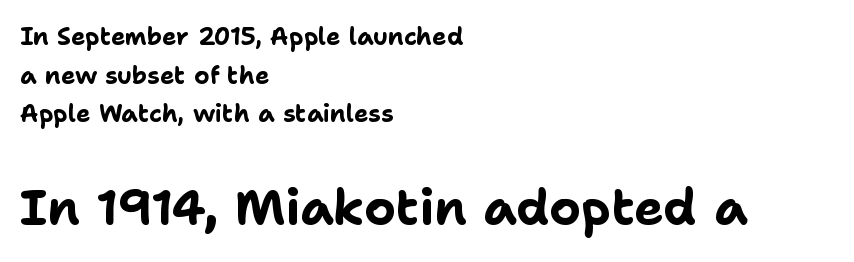
The image shows 49 px bold sans-serif type, upright; set left-aligned, normal line spacing (1.61x), normal letter spacing, not underlined; the second (bottom) block is 2.04x larger; low stroke contrast and a medium x-height.
